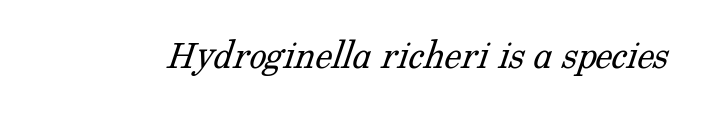
{"serif": "yes", "bold": "no", "weight": "light", "width": "normal", "stroke_contrast": "low", "x_height": "medium", "monospaced": "no", "underline": "no", "letter_spacing": "normal", "letter_spacing_em": 0.0, "glyph_px": 43}
